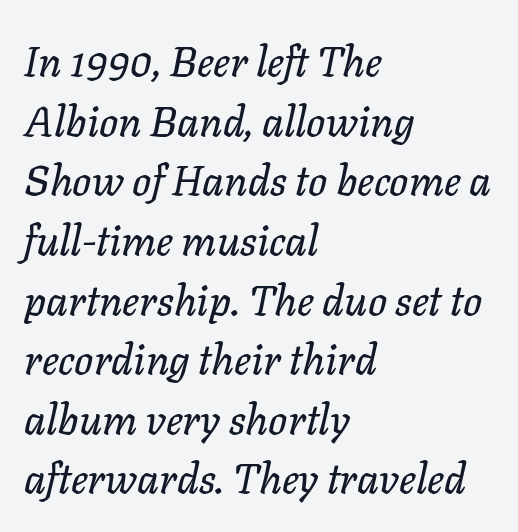
If you measured baseline to baseline, you'd find a middling distance. You could not count columns in this text — the font is proportionally spaced. A classic flush-left, rag-right setting is used for this passage. Nothing unusual about the tracking: characters are spaced as the font intends.
